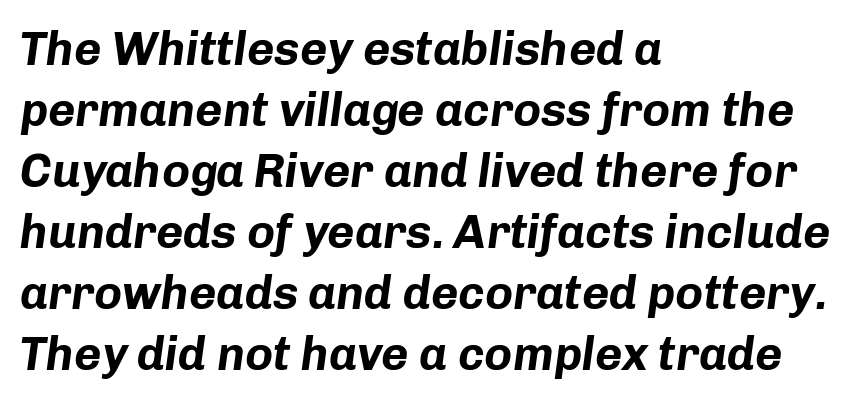
The leading is moderate, giving the passage an even texture. Characters are canted at an angle relative to the baseline's perpendicular. Does the copy run flush right? No — it runs flush left. The letters advance in unequal steps, a hallmark of proportional type. Glyph-to-glyph distance matches everyday printed text. Heft: maximum for text — a bold.
